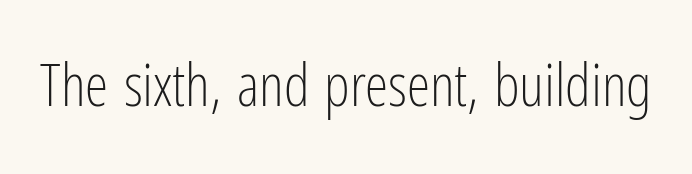
Q: Is the text bold? A: No.
Q: Is the text italic (slanted)? A: No, it is upright.
Q: Is the typeface a serif or a sans-serif typeface? A: Sans-serif.
Q: Is the text underlined? A: No.
Q: Is the spacing between letters normal or unusually wide? A: Normal.
Q: Width (condensed, normal, or wide)? A: Condensed.
Q: Stroke contrast? A: Low.
Q: x-height? A: Medium.
Q: Monospaced? A: No.
